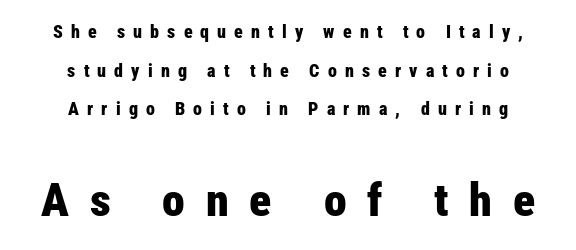
Q: Is the text bold? A: Yes.
Q: Is the text italic (slanted)? A: No, it is upright.
Q: Is the typeface a serif or a sans-serif typeface? A: Sans-serif.
Q: Is the text underlined? A: No.
Q: How is the paragraph aligned? A: Centered.
Q: Is the spacing between letters normal or unusually wide? A: Unusually wide.
Q: Is the spacing between lines tight, normal or loose? A: Loose.
Q: Which block of text is set in a larger size, the first (top) or the second (bottom)? A: The second (bottom) one.
Q: Width (condensed, normal, or wide)? A: Condensed.
Q: Stroke contrast? A: Low.
Q: x-height? A: Medium.
Q: Monospaced? A: No.
